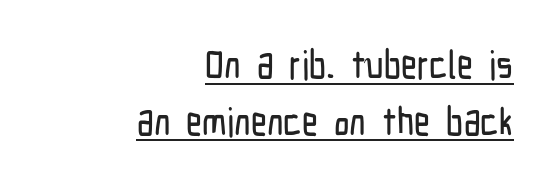
{"serif": "no", "italic": "no", "width": "condensed", "stroke_contrast": "low", "x_height": "medium", "monospaced": "no", "underline": "yes", "align": "right", "line_spacing": "normal", "line_spacing_ratio": 1.45, "letter_spacing": "normal", "letter_spacing_em": 0.0, "glyph_px": 39}
